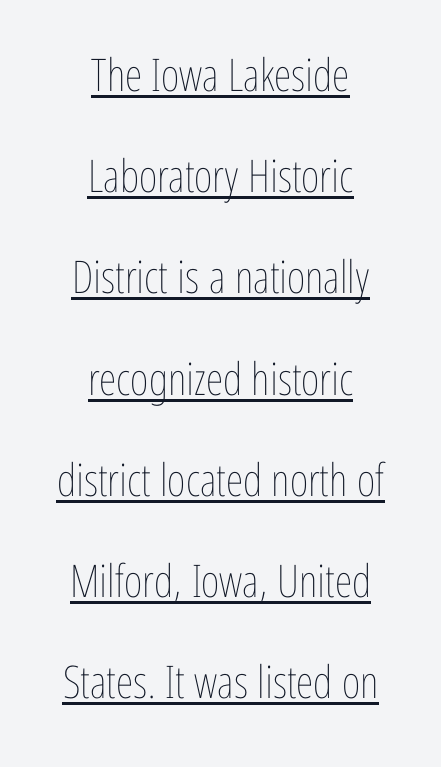
Q: Is the text bold? A: No.
Q: Is the text italic (slanted)? A: No, it is upright.
Q: Is the text underlined? A: Yes.
Q: How is the paragraph aligned? A: Centered.
Q: Is the spacing between letters normal or unusually wide? A: Normal.
Q: Is the spacing between lines tight, normal or loose? A: Loose.
Q: Width (condensed, normal, or wide)? A: Condensed.
Q: Stroke contrast? A: Low.
Q: x-height? A: Medium.
Q: Monospaced? A: No.
